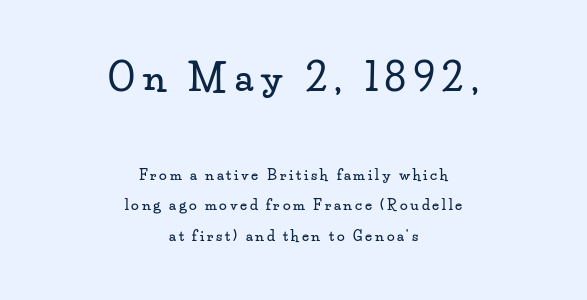
The image shows 37 px wide serif type, upright; set centered, loose line spacing (2.19x), unusually wide letter spacing (+0.2 em), not underlined; the first (top) block is 2.64x larger; low stroke contrast and a small x-height.
